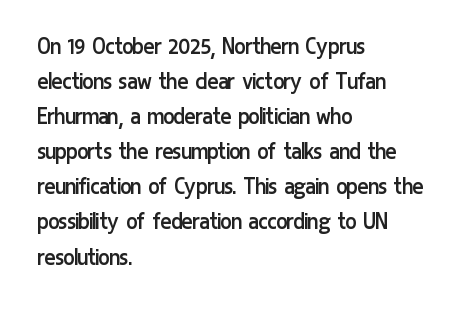
How are the letters spaced? Ordinarily, with no added tracking. Has an underline been added? It has not. Honestly, the row spacing looks completely unremarkable. The font is comparable to plain body text, perhaps lighter. Visually the block forms a straight wall on the left and a jagged coastline on the right.
